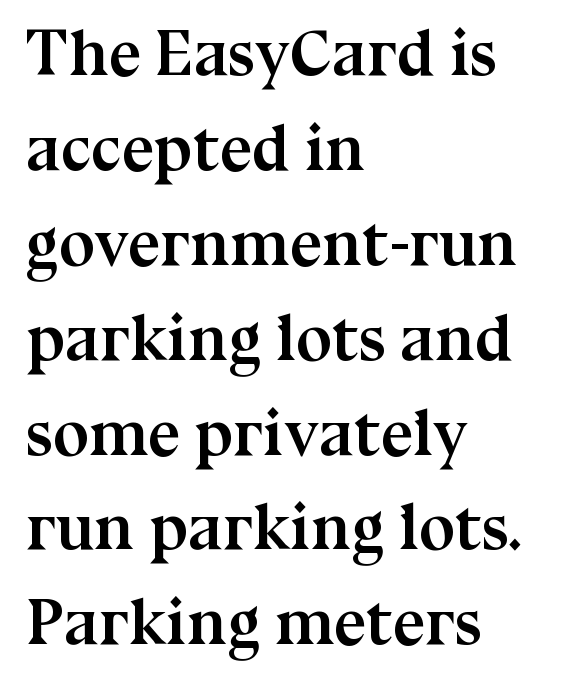
The image shows 65 px semibold serif type, upright; set left-aligned, normal line spacing (1.46x), normal letter spacing, not underlined; medium stroke contrast and a medium x-height.
